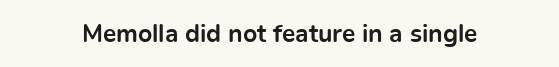
The image shows 25 px bold type, upright; set normal letter spacing, not underlined.
